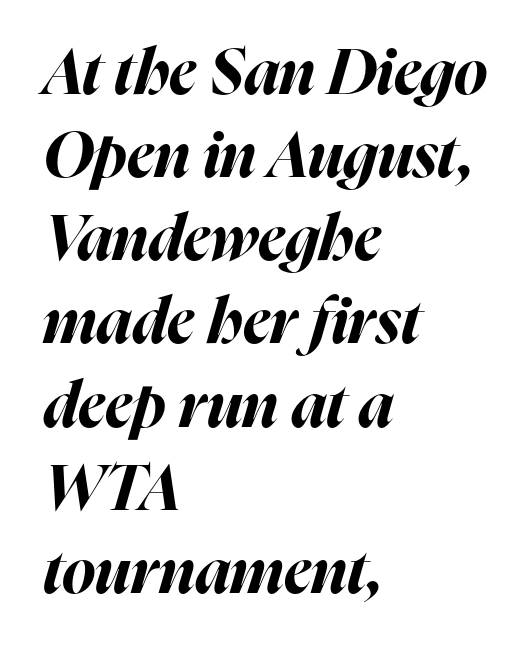
The image shows 63 px bold type, italic (leaning right); set left-aligned, normal line spacing (1.32x), normal letter spacing, not underlined; high stroke contrast and a medium x-height.
